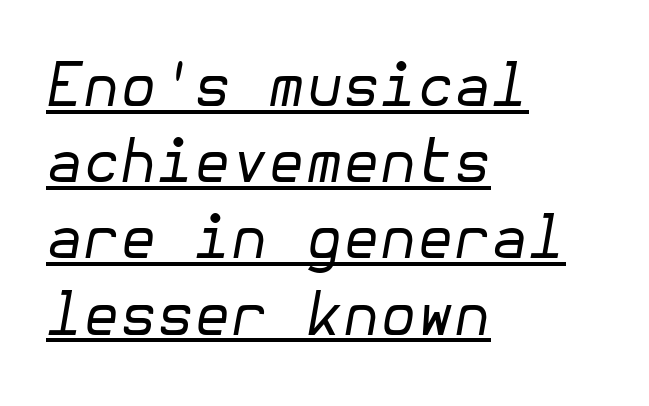
Q: Is the text bold? A: No.
Q: Is the text italic (slanted)? A: Yes, it leans right by about 10 degrees.
Q: Is the text underlined? A: Yes.
Q: How is the paragraph aligned? A: Left-aligned.
Q: Is the spacing between letters normal or unusually wide? A: Normal.
Q: Is the spacing between lines tight, normal or loose? A: Normal.
Q: Width (condensed, normal, or wide)? A: Normal.
Q: Stroke contrast? A: Low.
Q: x-height? A: Medium.
